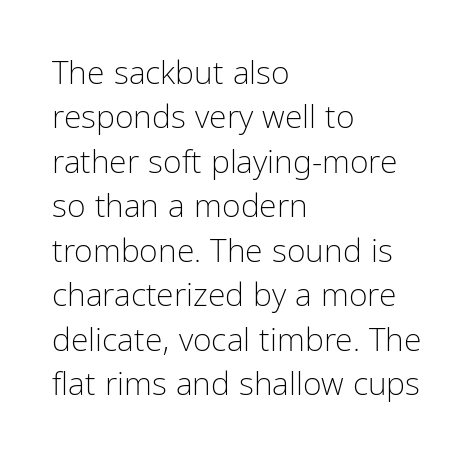
The area under the type is left untouched. Is the type heavy? It reads as light-to-regular instead. The rendering uses a moderate line-height, typical for paragraphs. The horizontal fit of the characters is conventional and even. The letters advance in unequal steps, a hallmark of proportional type.
